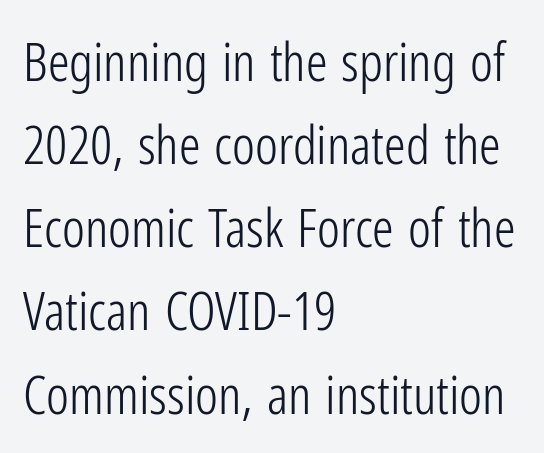
Q: Is the text bold? A: No.
Q: Is the text italic (slanted)? A: No, it is upright.
Q: Is the typeface a serif or a sans-serif typeface? A: Sans-serif.
Q: Is the text underlined? A: No.
Q: How is the paragraph aligned? A: Left-aligned.
Q: Is the spacing between letters normal or unusually wide? A: Normal.
Q: Is the spacing between lines tight, normal or loose? A: Normal.
Q: Width (condensed, normal, or wide)? A: Condensed.
Q: Stroke contrast? A: Low.
Q: x-height? A: Medium.
Q: Monospaced? A: No.
